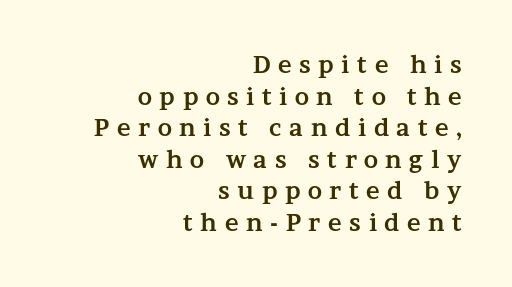
{"italic": "no", "bold": "yes", "underline": "no", "align": "right", "line_spacing": "normal", "line_spacing_ratio": 1.37, "letter_spacing": "wide", "letter_spacing_em": 0.33, "glyph_px": 23}
